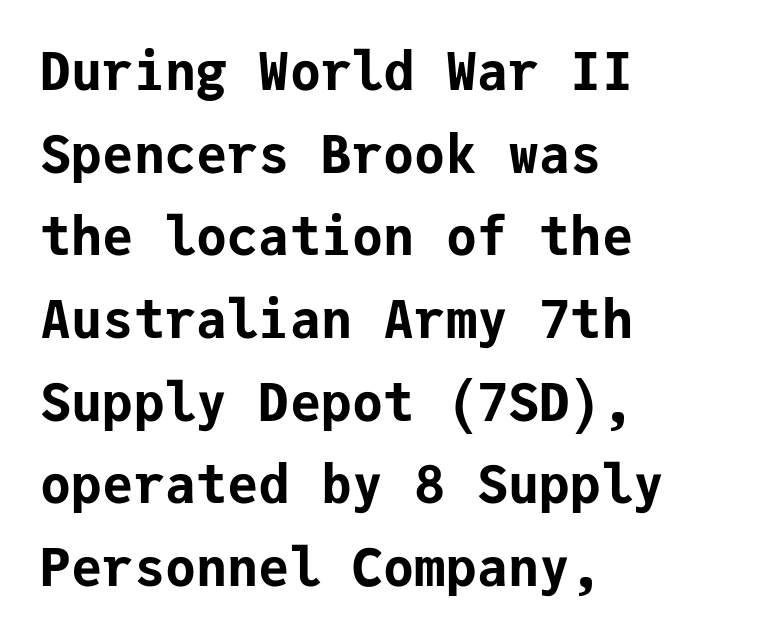
{"serif": "no", "italic": "no", "bold": "yes", "weight": "bold", "width": "normal", "stroke_contrast": "low", "x_height": "medium", "monospaced": "yes", "underline": "no", "align": "left", "line_spacing": "normal", "line_spacing_ratio": 1.59, "letter_spacing": "normal", "letter_spacing_em": 0.0, "glyph_px": 52}
